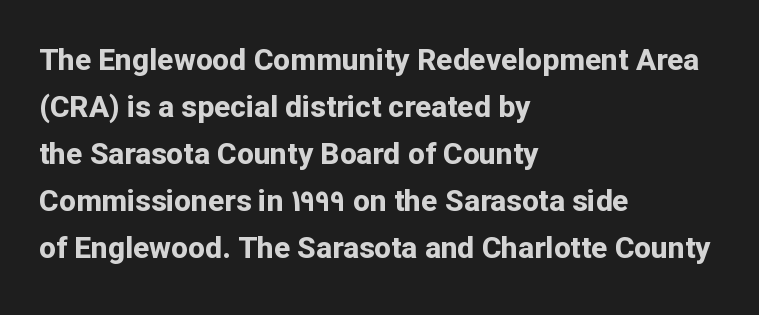
{"serif": "no", "italic": "no", "bold": "yes", "weight": "bold", "width": "normal", "stroke_contrast": "low", "x_height": "medium", "monospaced": "no", "underline": "no", "align": "left", "line_spacing": "normal", "line_spacing_ratio": 1.57, "letter_spacing": "normal", "letter_spacing_em": 0.0, "glyph_px": 30}
